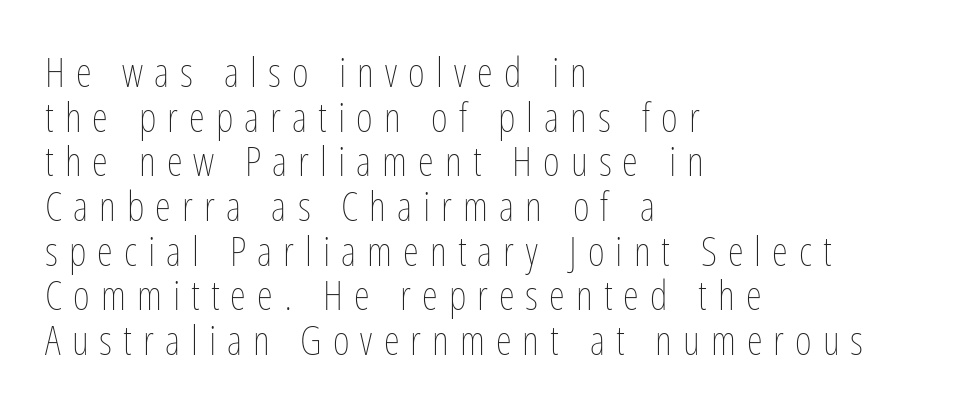
{"italic": "no", "bold": "no", "weight": "thin", "width": "condensed", "stroke_contrast": "low", "x_height": "medium", "monospaced": "no", "underline": "no", "align": "left", "line_spacing": "tight", "line_spacing_ratio": 1.09, "letter_spacing": "wide", "letter_spacing_em": 0.27, "glyph_px": 41}
